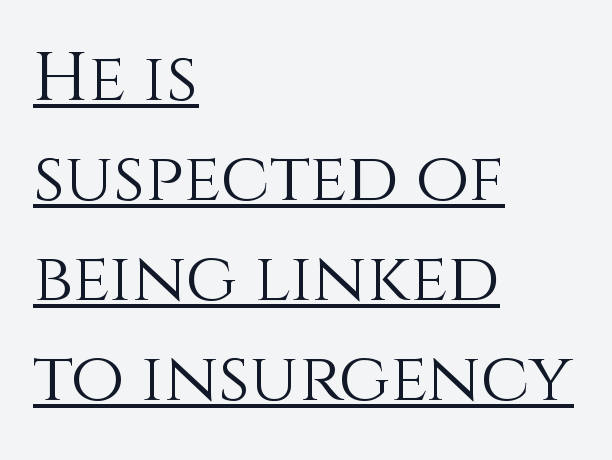
Standard letterfit; no display-style spreading of the glyphs. Successive baselines arrive at the customary interval. The passage is arranged the way most books set body copy — flush left. Note the varied advance widths — an 'i' is clearly narrower than an 'm'.
